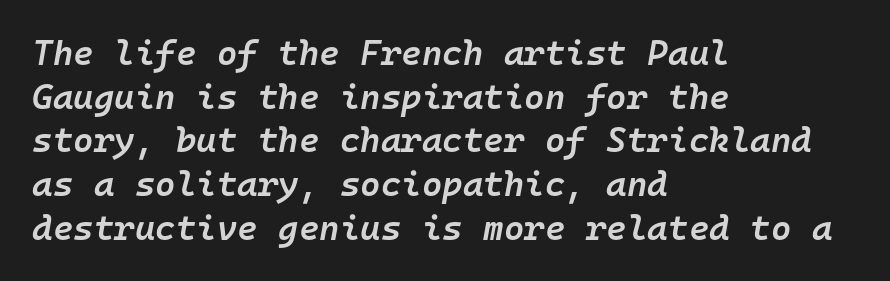
{"italic": "yes", "lean": "right", "slant_degrees": 10, "bold": "semi", "weight": "semibold", "width": "normal", "stroke_contrast": "low", "x_height": "medium", "monospaced": "yes", "underline": "no", "align": "left", "line_spacing": "normal", "line_spacing_ratio": 1.25, "letter_spacing": "normal", "letter_spacing_em": 0.0, "glyph_px": 35}
